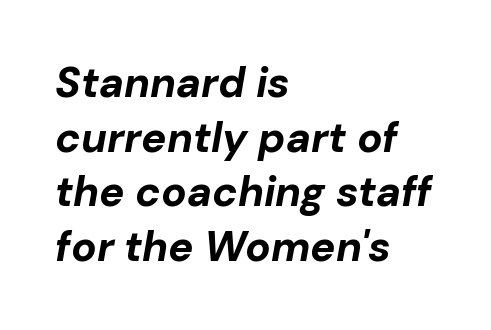
Q: Is the text bold? A: Yes.
Q: Is the text italic (slanted)? A: Yes, it leans right by about 10 degrees.
Q: Is the text underlined? A: No.
Q: How is the paragraph aligned? A: Left-aligned.
Q: Is the spacing between letters normal or unusually wide? A: Normal.
Q: Is the spacing between lines tight, normal or loose? A: Normal.
Q: Width (condensed, normal, or wide)? A: Normal.
Q: Stroke contrast? A: Low.
Q: x-height? A: Medium.
Q: Monospaced? A: No.
